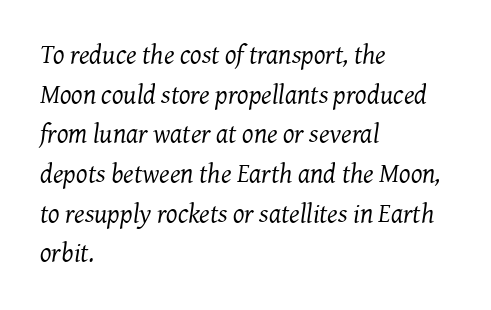
The image shows 27 px text type, italic (leaning right); set left-aligned, normal line spacing (1.47x), normal letter spacing, not underlined.
